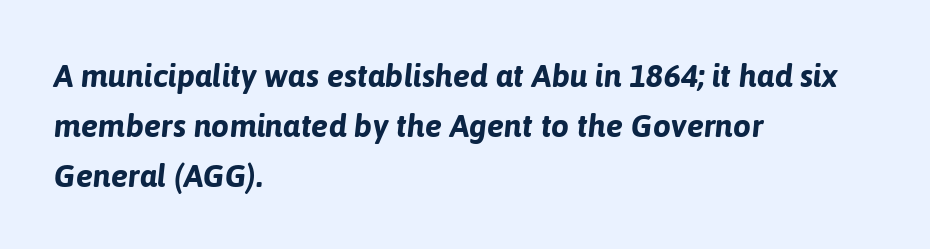
Quick note: underline off. Reading down the column, the eye jumps a familiar distance to each next line. Spacing verdict: proportional, widths tailored to each character. These lines carry a lot of weight — the face is fully bold.
